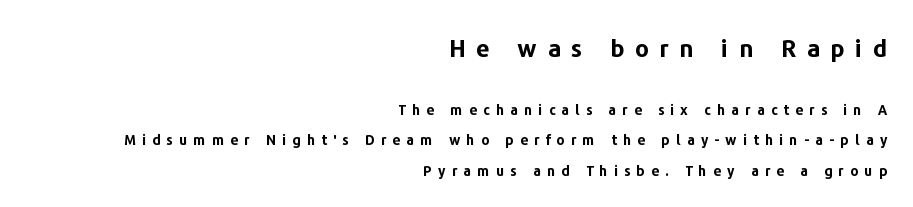
Q: Is the text bold? A: Yes.
Q: Is the text italic (slanted)? A: No, it is upright.
Q: Is the text underlined? A: No.
Q: How is the paragraph aligned? A: Right-aligned.
Q: Is the spacing between letters normal or unusually wide? A: Unusually wide.
Q: Is the spacing between lines tight, normal or loose? A: Loose.
Q: Which block of text is set in a larger size, the first (top) or the second (bottom)? A: The first (top) one.
